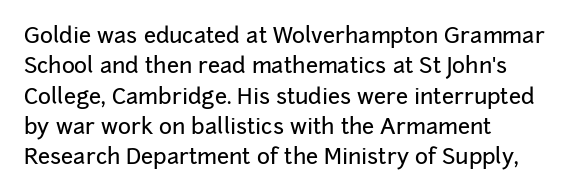
Q: Is the text italic (slanted)? A: No, it is upright.
Q: Is the text underlined? A: No.
Q: How is the paragraph aligned? A: Left-aligned.
Q: Is the spacing between letters normal or unusually wide? A: Normal.
Q: Is the spacing between lines tight, normal or loose? A: Normal.
